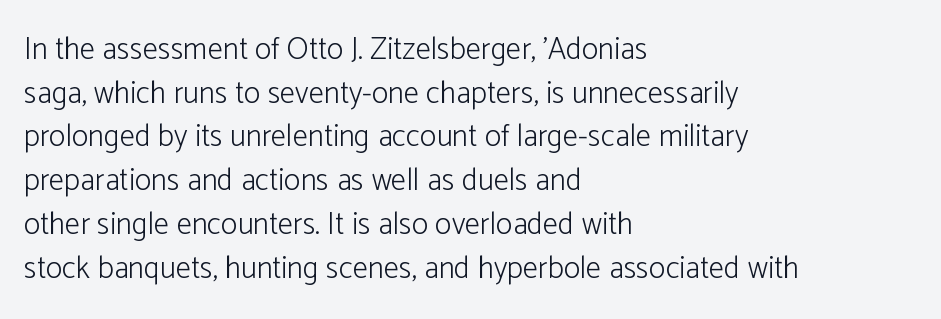
The image shows 31 px light sans-serif type, upright; set left-aligned, normal line spacing (1.41x), normal letter spacing, not underlined; low stroke contrast and a medium x-height.
